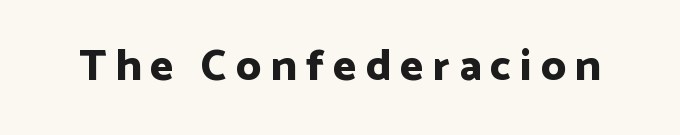
{"serif": "no", "italic": "no", "bold": "yes", "weight": "bold", "width": "normal", "stroke_contrast": "low", "x_height": "medium", "monospaced": "no", "underline": "no", "letter_spacing": "wide", "letter_spacing_em": 0.21, "glyph_px": 44}
